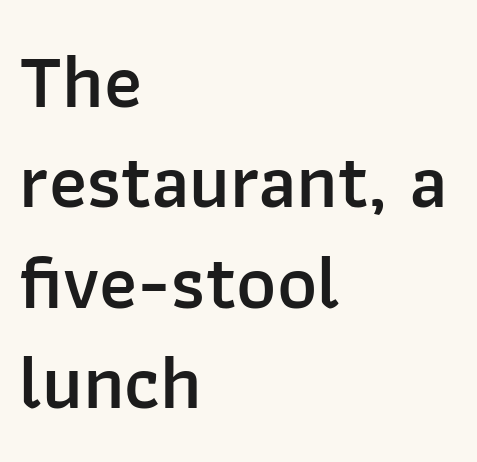
{"serif": "no", "italic": "no", "bold": "semi", "weight": "semibold", "width": "normal", "stroke_contrast": "low", "x_height": "medium", "monospaced": "no", "underline": "no", "align": "left", "line_spacing": "normal", "line_spacing_ratio": 1.32, "letter_spacing": "normal", "letter_spacing_em": 0.0, "glyph_px": 76}
